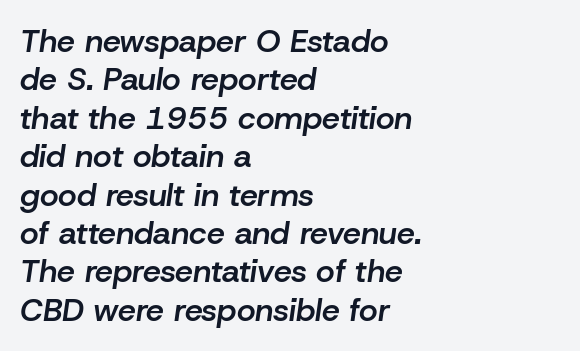
Q: Is the text bold? A: Semi-bold.
Q: Is the text italic (slanted)? A: Yes, it leans right by about 8 degrees.
Q: Is the text underlined? A: No.
Q: How is the paragraph aligned? A: Left-aligned.
Q: Is the spacing between letters normal or unusually wide? A: Normal.
Q: Width (condensed, normal, or wide)? A: Normal.
Q: Stroke contrast? A: Low.
Q: x-height? A: Medium.
Q: Monospaced? A: No.
